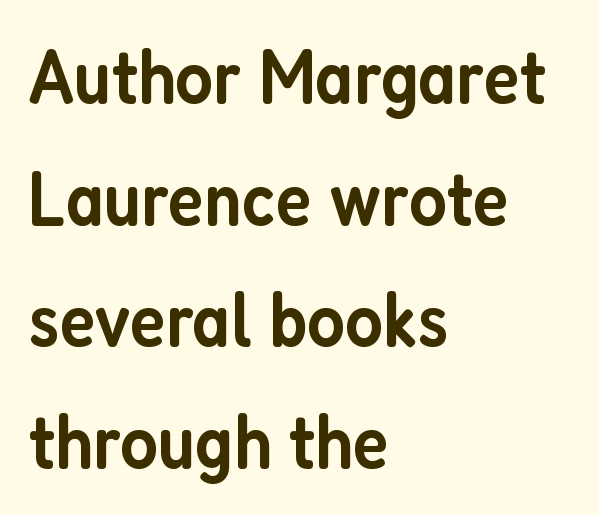
Q: Is the text bold? A: Semi-bold.
Q: Is the text italic (slanted)? A: No, it is upright.
Q: Is the typeface a serif or a sans-serif typeface? A: Sans-serif.
Q: Is the text underlined? A: No.
Q: How is the paragraph aligned? A: Left-aligned.
Q: Is the spacing between letters normal or unusually wide? A: Normal.
Q: Is the spacing between lines tight, normal or loose? A: Normal.
Q: Width (condensed, normal, or wide)? A: Condensed.
Q: Stroke contrast? A: Low.
Q: x-height? A: Medium.
Q: Monospaced? A: No.
